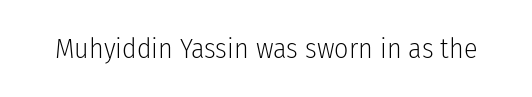
{"serif": "no", "italic": "no", "bold": "no", "weight": "light", "width": "condensed", "stroke_contrast": "low", "x_height": "medium", "monospaced": "no", "underline": "no", "letter_spacing": "normal", "letter_spacing_em": 0.0, "glyph_px": 28}
